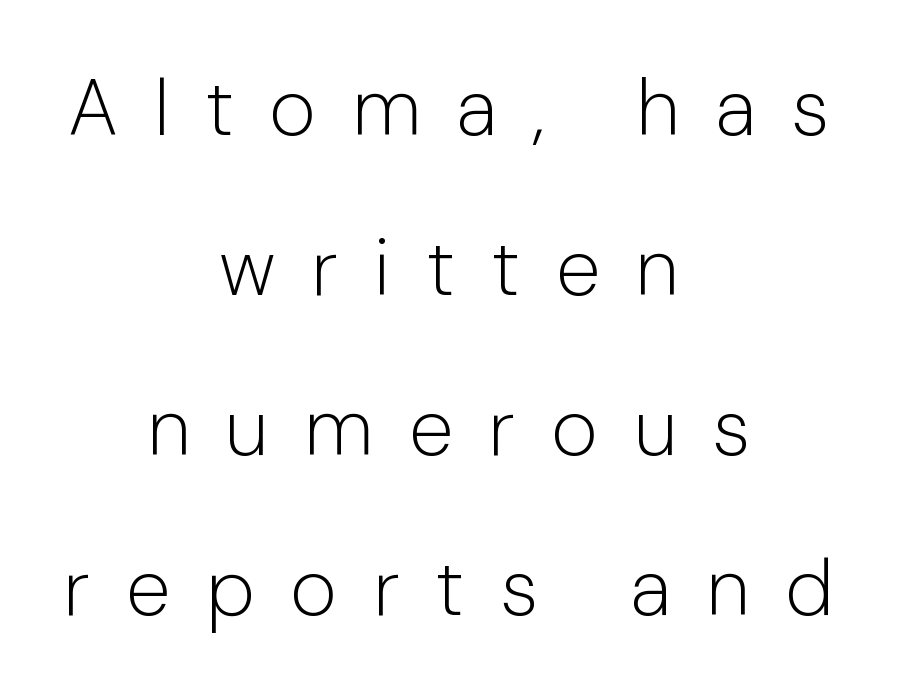
The image shows 80 px light sans-serif type, upright; set centered, loose line spacing (2.0x), unusually wide letter spacing (+0.45 em), not underlined; low stroke contrast and a medium x-height.
